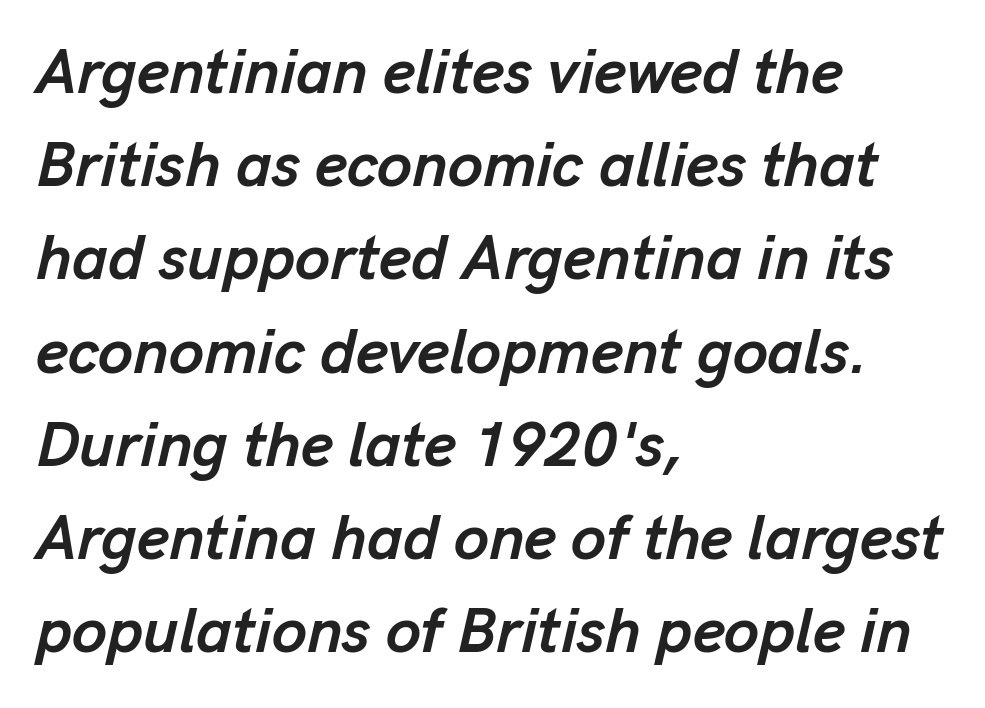
Here the designer chose a conventional face with non-uniform glyph widths. Decoration check: the copy has no underline. Notice how descenders clear the ascenders below comfortably — that's standard leading. Yep, that's italic — everything's leaning. Bold? Absolutely — the strokes are thick and heavy.
